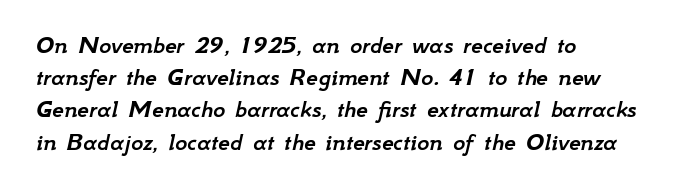
{"italic": "yes", "lean": "right", "slant_degrees": 12, "underline": "no", "align": "left", "line_spacing_ratio": 1.24, "letter_spacing": "normal", "letter_spacing_em": 0.0, "glyph_px": 26}
